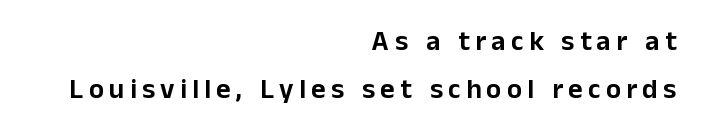
The text was rendered using a sans face with plain stroke endings. A typesetter would mark this as roman, not italic. Think of a printed novel: that variable character pitch is what you see here. The passage shown is not underscored anywhere.
